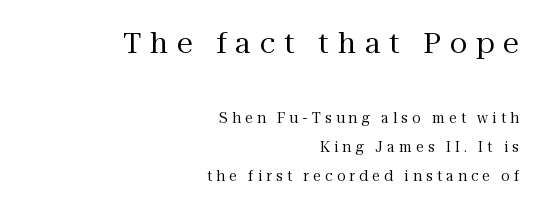
{"serif": "yes", "italic": "no", "bold": "no", "weight": "regular", "width": "normal", "stroke_contrast": "medium", "x_height": "medium", "monospaced": "no", "underline": "no", "align": "right", "line_spacing": "loose", "line_spacing_ratio": 2.09, "letter_spacing": "wide", "letter_spacing_em": 0.3, "larger_block": "first", "size_ratio": 2.07, "glyph_px": 29}
